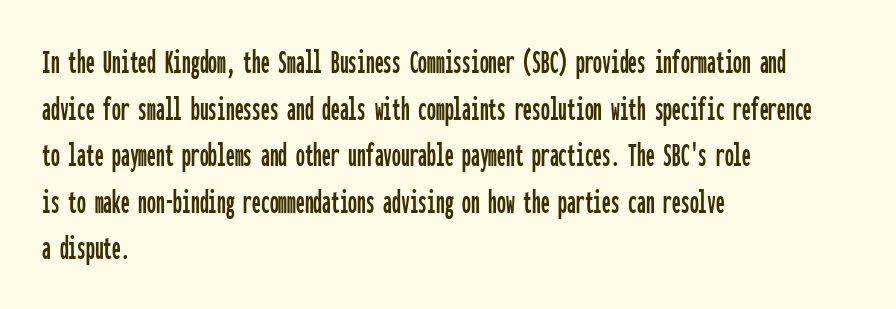
The image shows 35 px condensed sans-serif type, upright, monospaced; set left-aligned, normal line spacing (1.33x), normal letter spacing, not underlined; low stroke contrast and a medium x-height.
